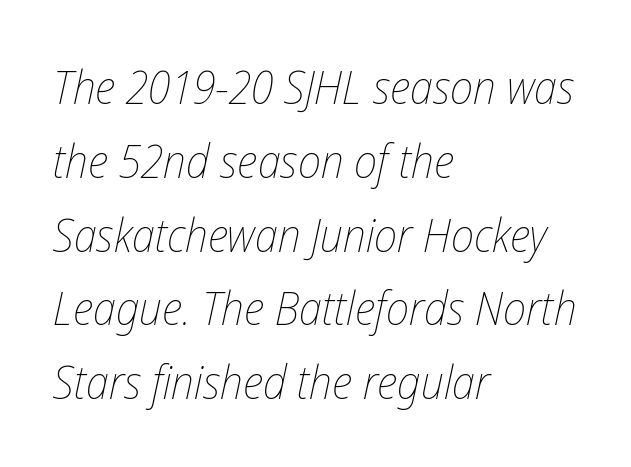
Proportional: the letters do not fall into vertical columns. Characters follow at the spacing the type designer built in. The glyphs look as if they've been sheared to an angle. Teacher's note: observe the even left margin — that is flush-left alignment. Words float on clear page, feet unadorned. The characters are drawn with everyday or finer stroke widths.
